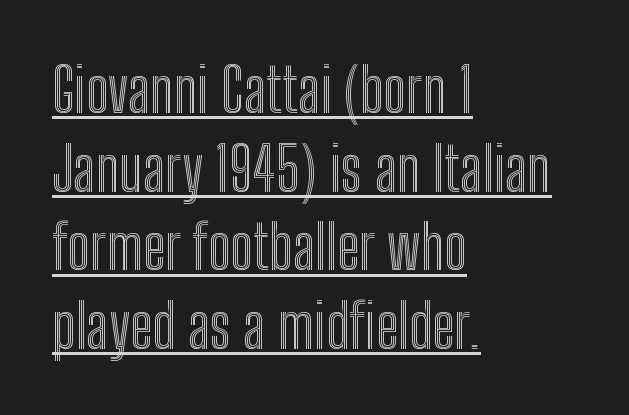
{"italic": "no", "width": "condensed", "x_height": "medium", "monospaced": "no", "underline": "yes", "align": "left", "line_spacing": "normal", "line_spacing_ratio": 1.29, "letter_spacing": "normal", "letter_spacing_em": 0.0, "glyph_px": 61}
